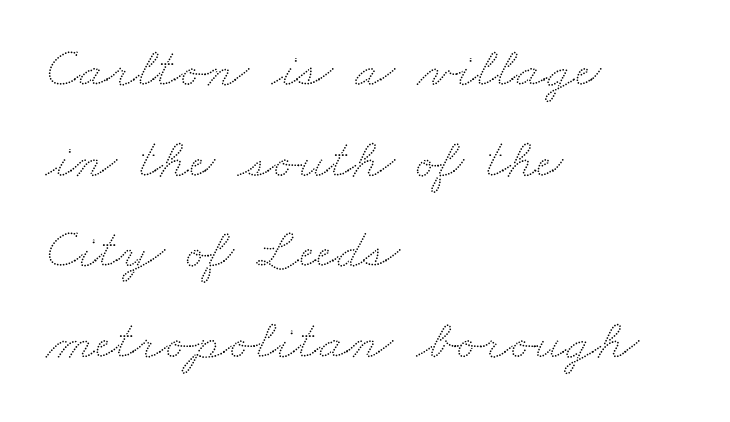
Letters rest on an invisible, unmarked baseline. The paragraph shown leans on its left margin. Each letter keeps its own natural width here, so spacing adapts to shape. Here the glyphs are tracked normally, forming tight word shapes. The line-height multiplier appears to be the usual default.
